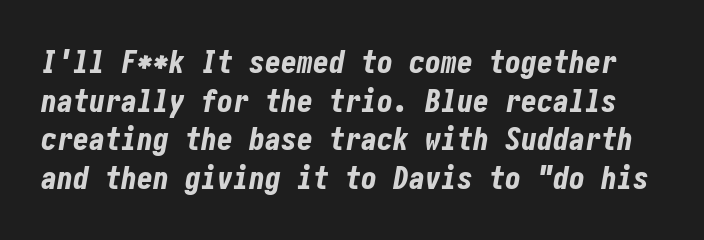
The lettering tilts uniformly, giving the passage an italic look. Inter-character spacing is left at the font's built-in metrics. The strokes are fattened all the way to bold. Decoration check: the copy has no underline.
